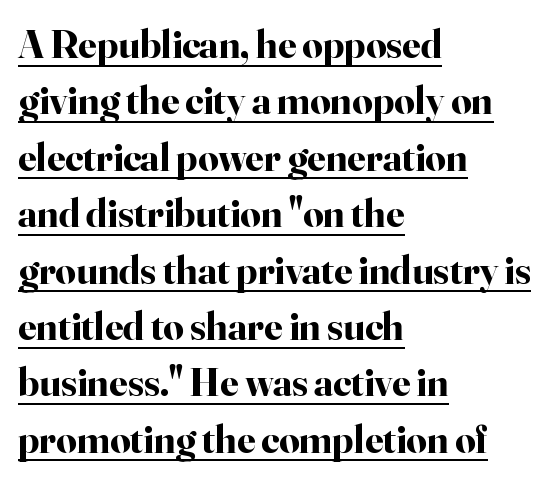
Q: Is the text bold? A: Yes.
Q: Is the text italic (slanted)? A: No, it is upright.
Q: Is the typeface a serif or a sans-serif typeface? A: Serif.
Q: Is the text underlined? A: Yes.
Q: How is the paragraph aligned? A: Left-aligned.
Q: Is the spacing between letters normal or unusually wide? A: Normal.
Q: Is the spacing between lines tight, normal or loose? A: Normal.
Q: Width (condensed, normal, or wide)? A: Normal.
Q: Stroke contrast? A: High.
Q: x-height? A: Small.
Q: Monospaced? A: No.
